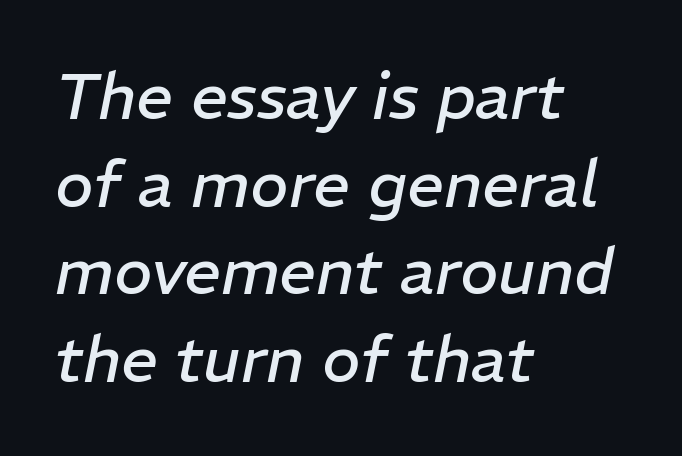
The ragged edge is on the right, which tells us the setting is flush left. Nobody touched the tracking dial on this one. No word sits above an underline. Think of a printed novel: that variable character pitch is what you see here. Caption: face not bold, strokes unweighted.
